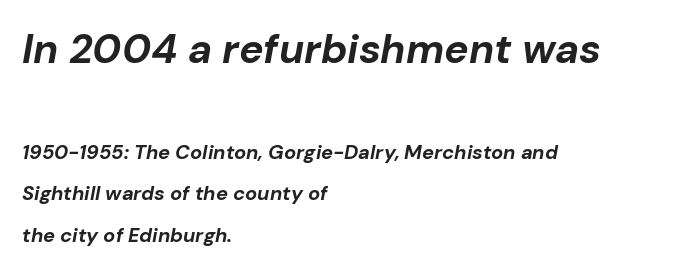
Larger block? The one above; the one below is distinctly smaller. Baseline-to-baseline distance is far greater than the letter height. Varying glyph widths throughout — classic text-font behaviour. There's an unmistakable incline to the writing here. Tracking here is standard; glyphs follow each other at the usual distance. Clear beneath every line of the passage.
